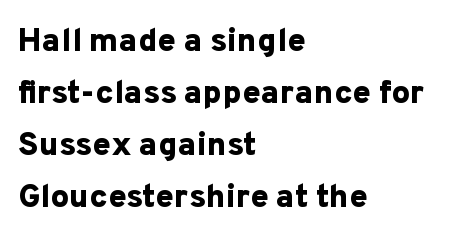
Q: Is the text bold? A: Yes.
Q: Is the text italic (slanted)? A: No, it is upright.
Q: Is the typeface a serif or a sans-serif typeface? A: Sans-serif.
Q: Is the text underlined? A: No.
Q: How is the paragraph aligned? A: Left-aligned.
Q: Is the spacing between letters normal or unusually wide? A: Normal.
Q: Is the spacing between lines tight, normal or loose? A: Normal.
Q: Width (condensed, normal, or wide)? A: Normal.
Q: Stroke contrast? A: Low.
Q: x-height? A: Medium.
Q: Monospaced? A: No.
